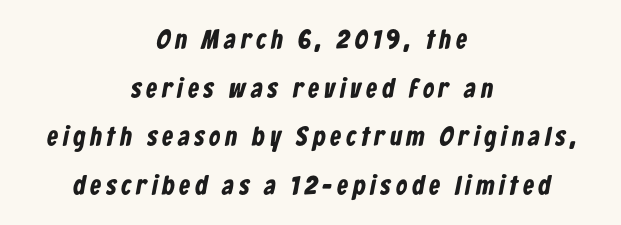
{"bold": "yes", "underline": "no", "align": "center", "line_spacing_ratio": 1.8, "glyph_px": 27}
